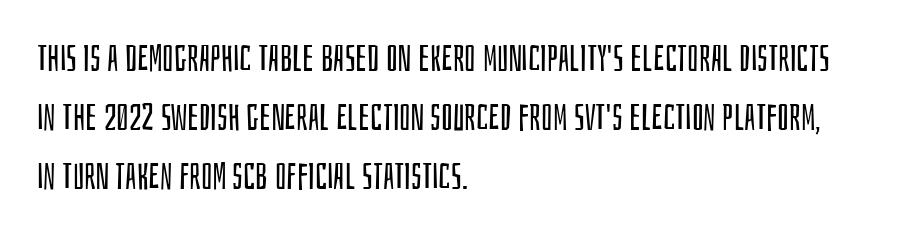
{"serif": "no", "italic": "no", "bold": "no", "weight": "regular", "width": "condensed", "stroke_contrast": "low", "x_height": "large", "monospaced": "no", "underline": "no", "align": "left", "line_spacing": "normal", "line_spacing_ratio": 1.6, "letter_spacing": "normal", "letter_spacing_em": 0.0, "glyph_px": 37}
